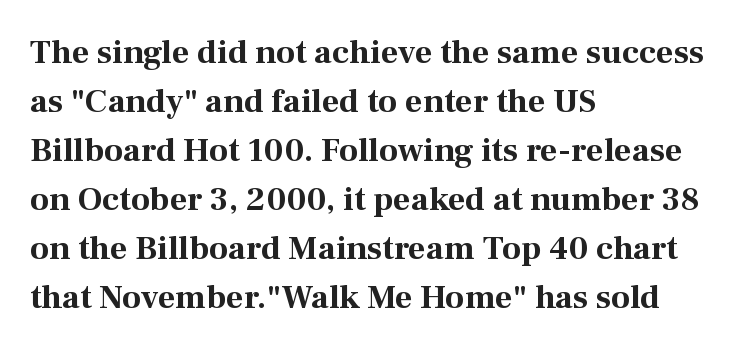
{"serif": "yes", "italic": "no", "bold": "yes", "weight": "bold", "width": "normal", "stroke_contrast": "medium", "x_height": "medium", "monospaced": "no", "underline": "no", "align": "left", "line_spacing": "normal", "line_spacing_ratio": 1.44, "letter_spacing": "normal", "letter_spacing_em": 0.0, "glyph_px": 34}
